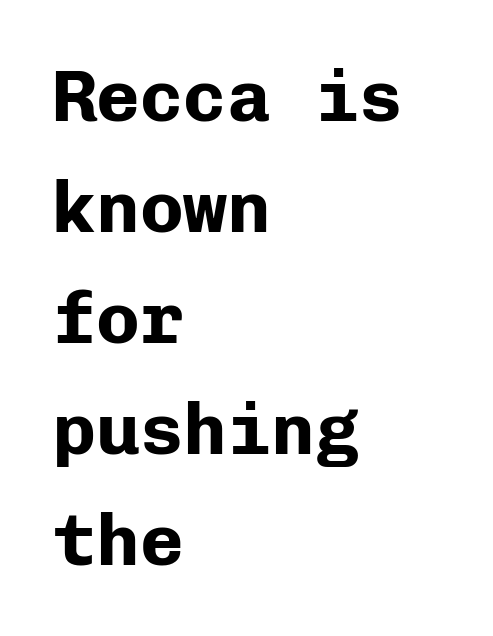
{"serif": "no", "italic": "no", "bold": "yes", "weight": "bold", "width": "normal", "stroke_contrast": "low", "x_height": "medium", "monospaced": "yes", "underline": "no", "align": "left", "line_spacing": "normal", "line_spacing_ratio": 1.52, "letter_spacing": "normal", "letter_spacing_em": 0.0, "glyph_px": 73}
